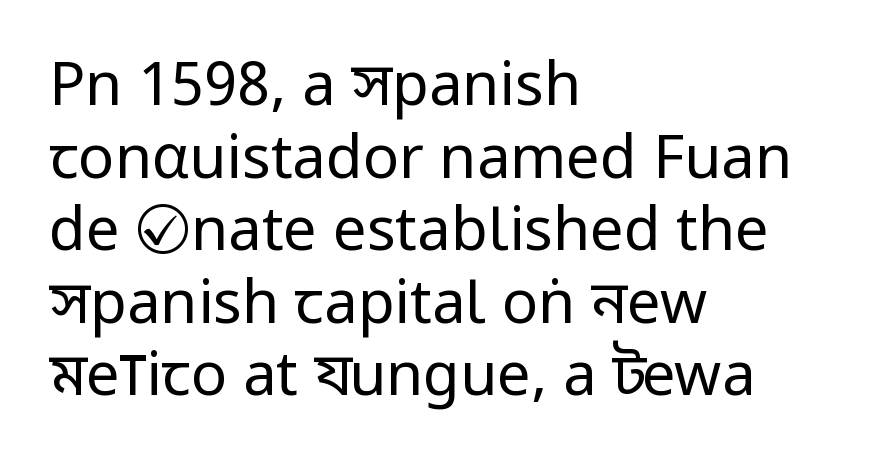
{"serif": "no", "italic": "no", "bold": "no", "weight": "regular", "width": "condensed", "stroke_contrast": "low", "x_height": "large", "monospaced": "no", "underline": "no", "align": "left", "line_spacing_ratio": 1.21, "letter_spacing": "normal", "letter_spacing_em": 0.0, "glyph_px": 60}
